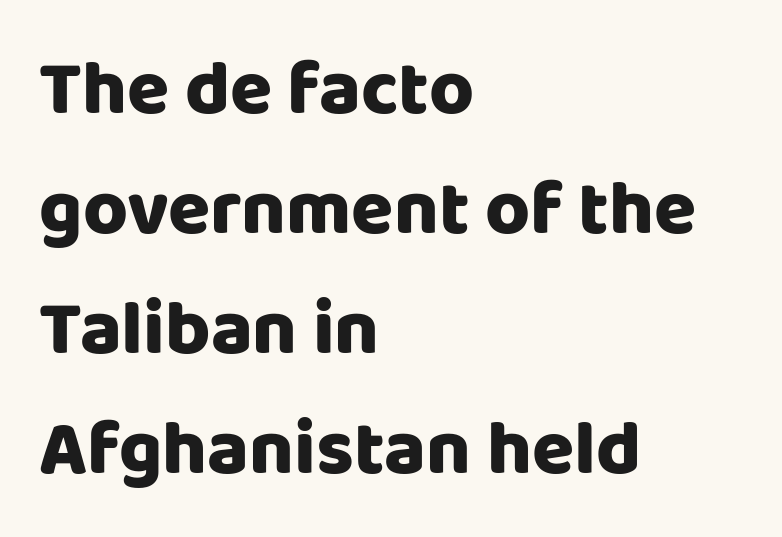
{"serif": "no", "italic": "no", "width": "normal", "stroke_contrast": "low", "x_height": "large", "monospaced": "no", "underline": "no", "align": "left", "line_spacing": "normal", "line_spacing_ratio": 1.56, "letter_spacing": "normal", "letter_spacing_em": 0.0, "glyph_px": 77}
